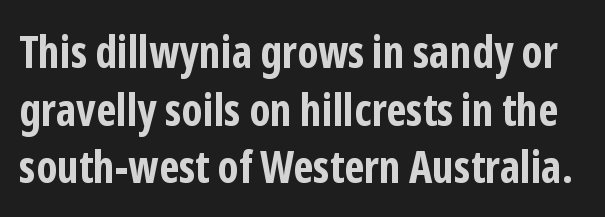
The font family rendered here belongs to the sans-serif group. The zone under the glyphs is completely vacant. Italic? Not at all — the glyphs are vertical. This block has exactly the height ordinary leading produces. The rendering uses a bold face; every stroke is thick and dark. You could call the tracking neutral — neither tight nor loose.
